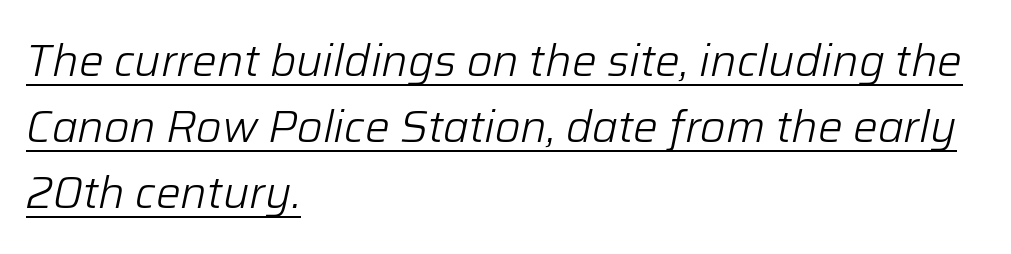
Q: Is the text bold? A: No.
Q: Is the text italic (slanted)? A: Yes, it leans right by about 12 degrees.
Q: Is the text underlined? A: Yes.
Q: How is the paragraph aligned? A: Left-aligned.
Q: Is the spacing between letters normal or unusually wide? A: Normal.
Q: Is the spacing between lines tight, normal or loose? A: Normal.
Q: Width (condensed, normal, or wide)? A: Normal.
Q: Stroke contrast? A: Low.
Q: x-height? A: Medium.
Q: Monospaced? A: No.
